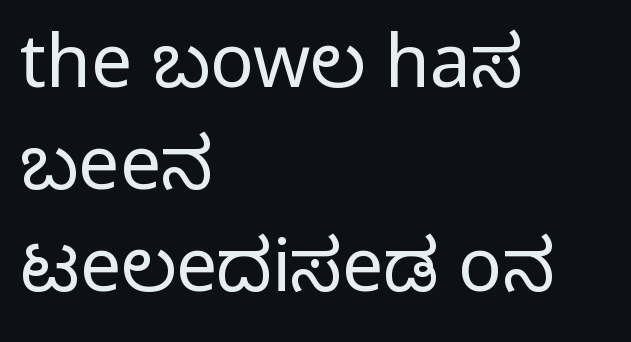
{"serif": "no", "italic": "no", "bold": "no", "weight": "regular", "width": "condensed", "stroke_contrast": "low", "x_height": "large", "monospaced": "no", "underline": "no", "align": "left", "line_spacing": "normal", "line_spacing_ratio": 1.4, "letter_spacing": "normal", "letter_spacing_em": 0.0, "glyph_px": 73}
